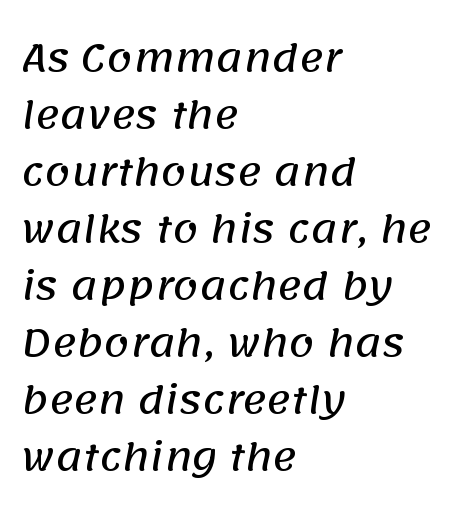
Any mark beneath the type? The region is blank. Examine the stroke ends and you'll find no serifs. This sample keeps an unexceptional amount of space between lines. Proportional: the letters do not fall into vertical columns. The rendering anchors every line to the left-hand side.
